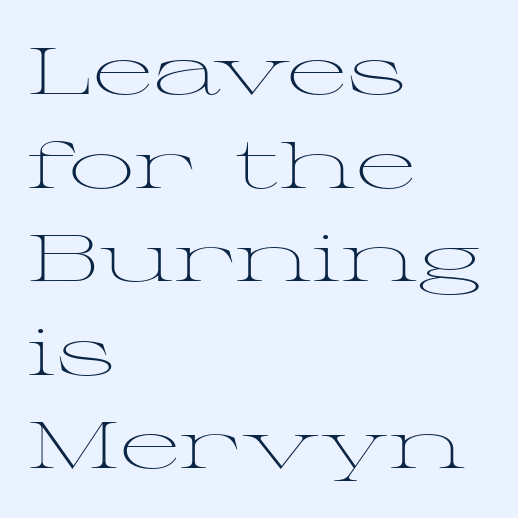
{"serif": "yes", "italic": "no", "bold": "no", "weight": "light", "width": "wide", "stroke_contrast": "medium", "x_height": "medium", "monospaced": "no", "underline": "no", "align": "left", "line_spacing": "normal", "line_spacing_ratio": 1.44, "letter_spacing": "normal", "letter_spacing_em": 0.0, "glyph_px": 65}
